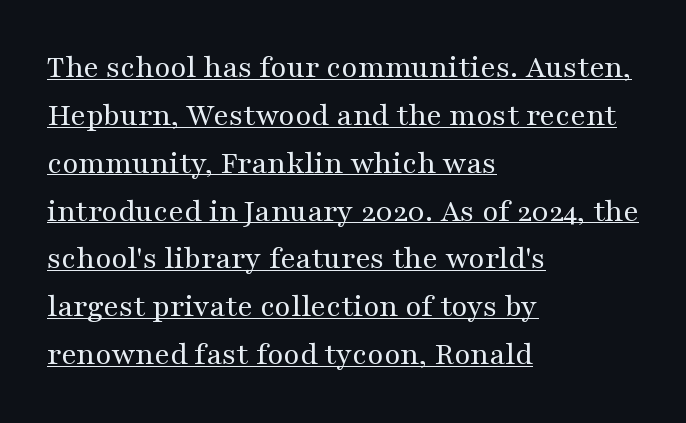
Q: Is the text bold? A: No.
Q: Is the text italic (slanted)? A: No, it is upright.
Q: Is the typeface a serif or a sans-serif typeface? A: Serif.
Q: Is the text underlined? A: Yes.
Q: How is the paragraph aligned? A: Left-aligned.
Q: Is the spacing between letters normal or unusually wide? A: Normal.
Q: Is the spacing between lines tight, normal or loose? A: Normal.
Q: Width (condensed, normal, or wide)? A: Wide.
Q: Stroke contrast? A: Medium.
Q: x-height? A: Medium.
Q: Monospaced? A: No.
